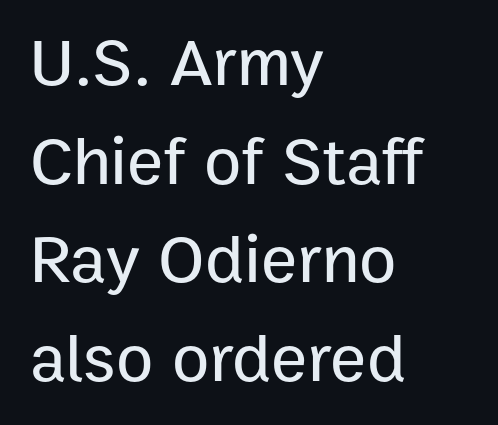
A bare baseline throughout the passage. Line spacing here is normal. The characters display no serif detailing; their extremities are plain. Letter spacing: default. Line starts are locked; line ends wander. Characters remain perfectly vertical along every line.
